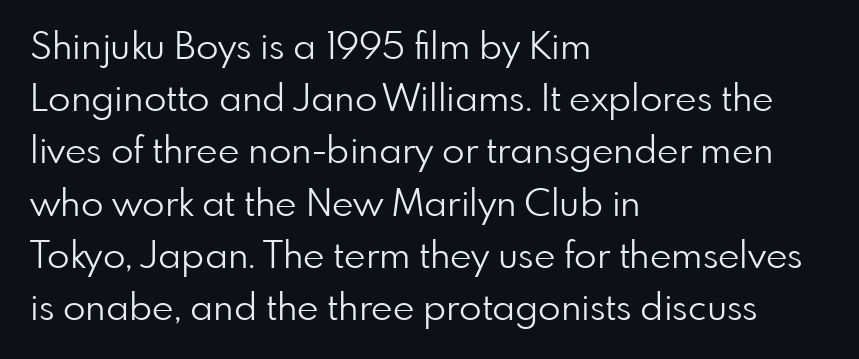
The letters advance in unequal steps, a hallmark of proportional type. The paragraph shown leans on its left margin. Quick note: interline space is typical. Heft: none added — not bold. Caption: standard tracking, unaltered. Descenders hang freely into open space.
